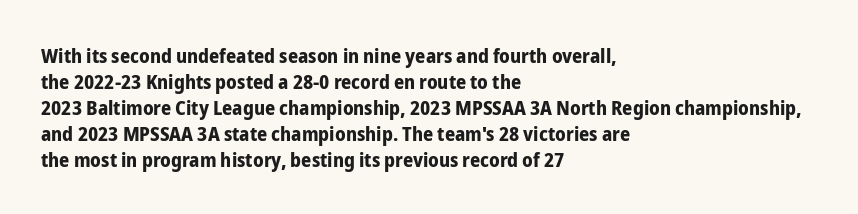
The image shows 20 px bold type, upright; set left-aligned, normal line spacing (1.3x), normal letter spacing, not underlined.
